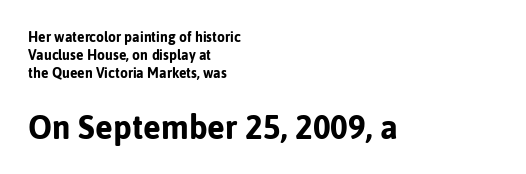
Q: Is the text bold? A: Yes.
Q: Is the text italic (slanted)? A: No, it is upright.
Q: Is the typeface a serif or a sans-serif typeface? A: Sans-serif.
Q: Is the text underlined? A: No.
Q: How is the paragraph aligned? A: Left-aligned.
Q: Is the spacing between letters normal or unusually wide? A: Normal.
Q: Is the spacing between lines tight, normal or loose? A: Normal.
Q: Which block of text is set in a larger size, the first (top) or the second (bottom)? A: The second (bottom) one.
Q: Width (condensed, normal, or wide)? A: Normal.
Q: Stroke contrast? A: Low.
Q: x-height? A: Medium.
Q: Monospaced? A: No.
